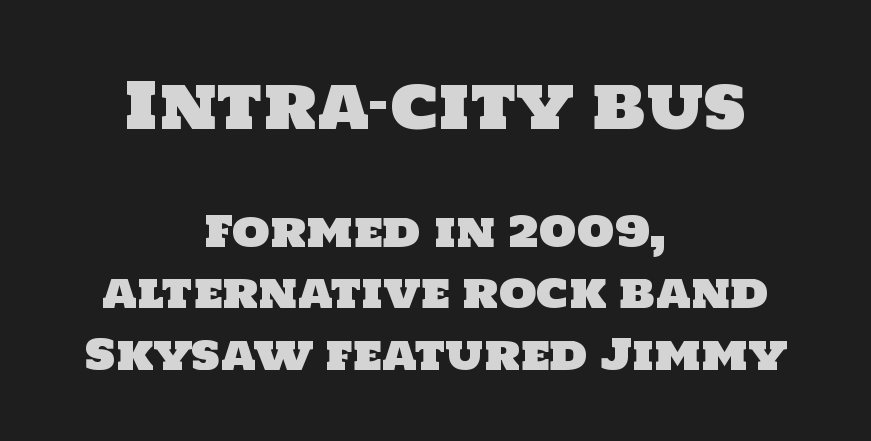
{"serif": "no", "width": "normal", "stroke_contrast": "low", "x_height": "large", "monospaced": "no", "underline": "no", "align": "center", "line_spacing": "normal", "line_spacing_ratio": 1.43, "letter_spacing": "normal", "letter_spacing_em": 0.0, "larger_block": "first", "size_ratio": 1.49, "glyph_px": 64}
